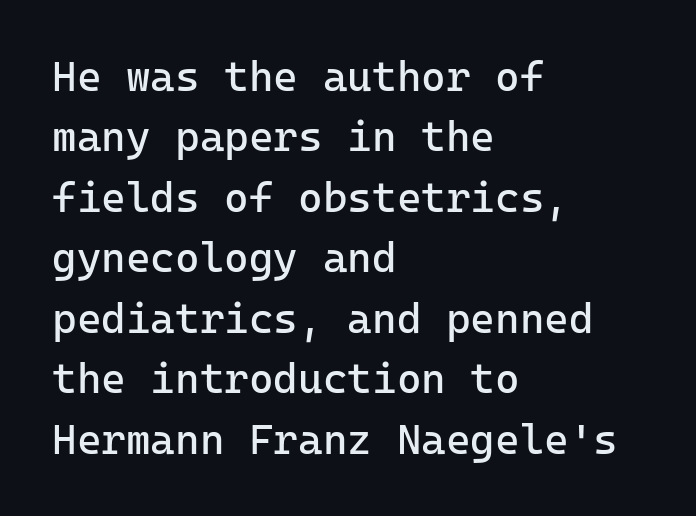
{"serif": "no", "italic": "no", "bold": "no", "weight": "regular", "width": "normal", "stroke_contrast": "low", "x_height": "medium", "monospaced": "yes", "underline": "no", "align": "left", "line_spacing": "normal", "line_spacing_ratio": 1.44, "letter_spacing": "normal", "letter_spacing_em": 0.0, "glyph_px": 42}
